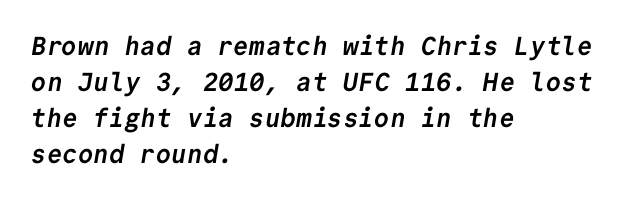
Observe the ordinary spacing: letters are neighbours, not strangers. The sample has been set heavy, in full bold. The ragged edge is on the right, which tells us the setting is flush left. The block of text has a typical density, with ordinary space between rows.
